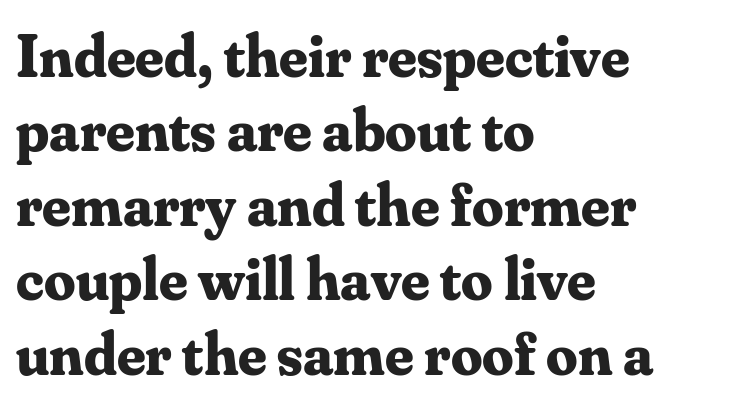
The paragraph has a hard left edge and a soft right edge. Its strokes are broad and dark, the hallmark of bold type. Each letter keeps its own natural width here, so spacing adapts to shape. Inter-character spacing is left at the font's built-in metrics. Italic? Not at all — the glyphs are vertical. The specimen omits any rule beneath the text block's lines.
